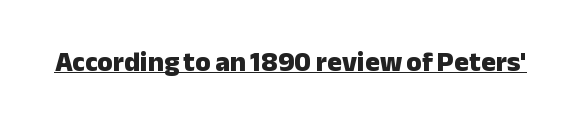
Does the type have serifs? No, each stem ends abruptly. Looks like someone drew a line under every word here. Pretty heavy lettering here — definitely bold. If you drew a line through each stem, it would be perfectly vertical. Note the varied advance widths — an 'i' is clearly narrower than an 'm'.
